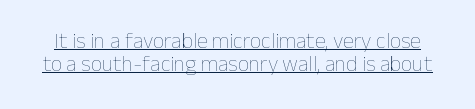
{"italic": "no", "bold": "no", "underline": "yes", "line_spacing": "tight", "line_spacing_ratio": 1.04, "letter_spacing": "normal", "letter_spacing_em": 0.0, "glyph_px": 22}
